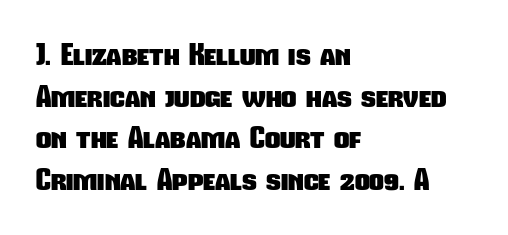
Q: Is the text bold? A: Yes.
Q: Is the typeface a serif or a sans-serif typeface? A: Sans-serif.
Q: Is the text underlined? A: No.
Q: How is the paragraph aligned? A: Left-aligned.
Q: Is the spacing between letters normal or unusually wide? A: Normal.
Q: Is the spacing between lines tight, normal or loose? A: Normal.
Q: Width (condensed, normal, or wide)? A: Condensed.
Q: Stroke contrast? A: Low.
Q: x-height? A: Medium.
Q: Monospaced? A: No.
